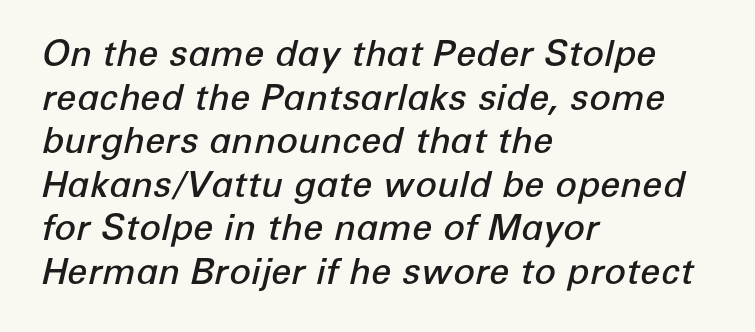
Q: Is the text bold? A: Semi-bold.
Q: Is the text italic (slanted)? A: Yes, it leans right by about 12 degrees.
Q: Is the text underlined? A: No.
Q: How is the paragraph aligned? A: Left-aligned.
Q: Is the spacing between letters normal or unusually wide? A: Normal.
Q: Width (condensed, normal, or wide)? A: Normal.
Q: Stroke contrast? A: Low.
Q: x-height? A: Medium.
Q: Monospaced? A: No.
